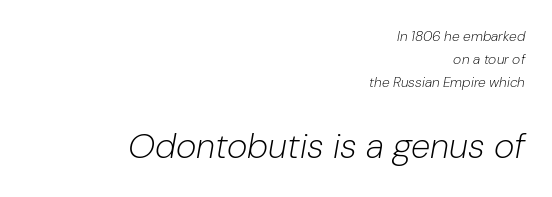
Q: Is the text bold? A: No.
Q: Is the text italic (slanted)? A: Yes, it leans right by about 10 degrees.
Q: Is the text underlined? A: No.
Q: How is the paragraph aligned? A: Right-aligned.
Q: Is the spacing between letters normal or unusually wide? A: Normal.
Q: Is the spacing between lines tight, normal or loose? A: Normal.
Q: Which block of text is set in a larger size, the first (top) or the second (bottom)? A: The second (bottom) one.
Q: Width (condensed, normal, or wide)? A: Normal.
Q: Stroke contrast? A: Low.
Q: x-height? A: Medium.
Q: Monospaced? A: No.
